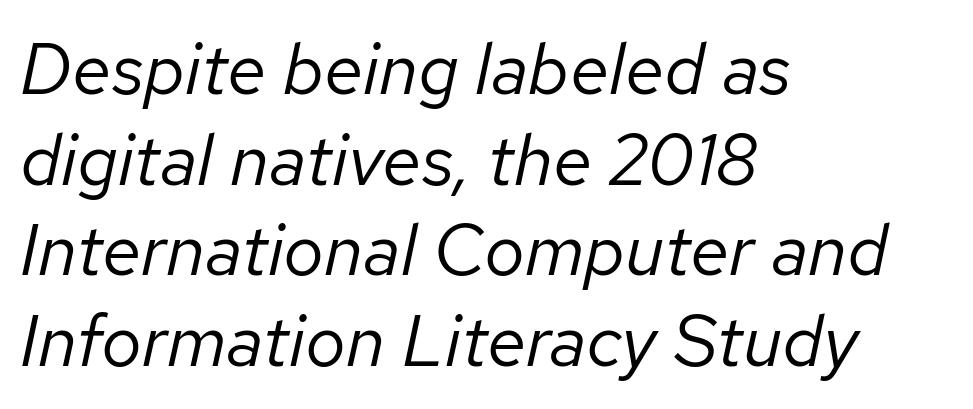
{"italic": "yes", "lean": "right", "slant_degrees": 12, "bold": "no", "weight": "regular", "width": "normal", "stroke_contrast": "low", "x_height": "medium", "monospaced": "no", "underline": "no", "align": "left", "line_spacing": "normal", "line_spacing_ratio": 1.26, "letter_spacing": "normal", "letter_spacing_em": 0.0, "glyph_px": 72}
